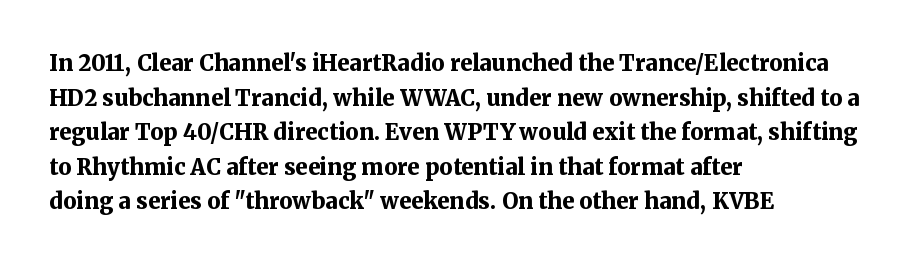
The image shows 22 px bold type, upright; set left-aligned, normal line spacing (1.57x), normal letter spacing, not underlined.
